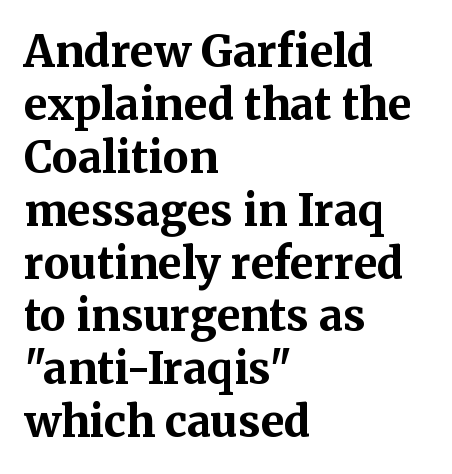
No italicization has been applied; the sample stays upright. Typographically, this falls in the serif category. The compositor pushed each line to the left boundary. Thick stems and heavy bowls — unmistakably bold. The foot of each line stays bare and open.
